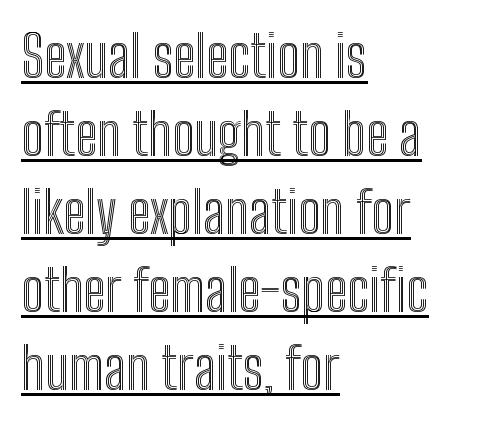
{"italic": "no", "width": "condensed", "x_height": "medium", "monospaced": "no", "underline": "yes", "align": "left", "line_spacing": "normal", "line_spacing_ratio": 1.37, "letter_spacing": "normal", "letter_spacing_em": 0.0, "glyph_px": 57}
